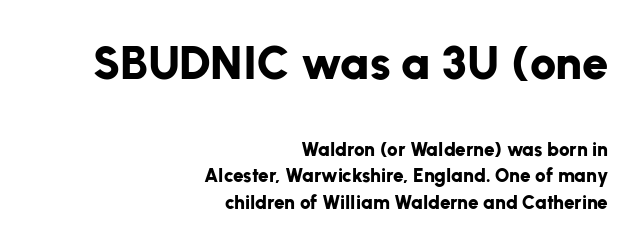
Q: Is the text bold? A: Yes.
Q: Is the text italic (slanted)? A: No, it is upright.
Q: Is the typeface a serif or a sans-serif typeface? A: Sans-serif.
Q: Is the text underlined? A: No.
Q: How is the paragraph aligned? A: Right-aligned.
Q: Is the spacing between letters normal or unusually wide? A: Normal.
Q: Is the spacing between lines tight, normal or loose? A: Normal.
Q: Which block of text is set in a larger size, the first (top) or the second (bottom)? A: The first (top) one.
Q: Width (condensed, normal, or wide)? A: Normal.
Q: Stroke contrast? A: Low.
Q: x-height? A: Medium.
Q: Monospaced? A: No.
